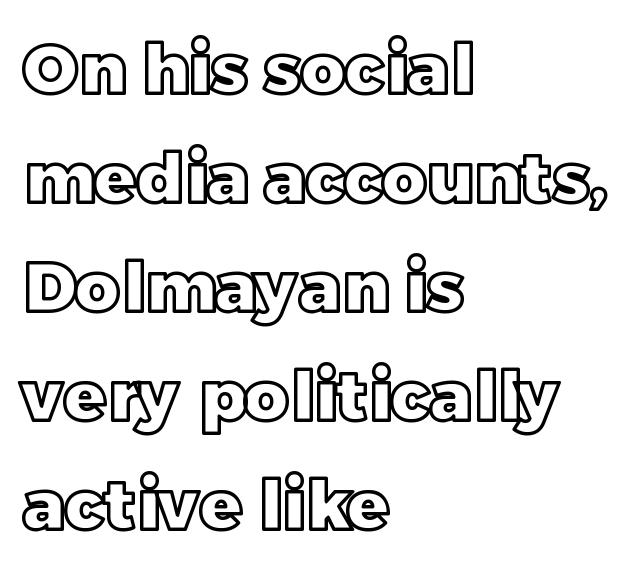
Q: Is the text italic (slanted)? A: No, it is upright.
Q: Is the text underlined? A: No.
Q: How is the paragraph aligned? A: Left-aligned.
Q: Is the spacing between letters normal or unusually wide? A: Normal.
Q: Is the spacing between lines tight, normal or loose? A: Normal.
Q: Width (condensed, normal, or wide)? A: Normal.
Q: x-height? A: Large.
Q: Monospaced? A: No.
